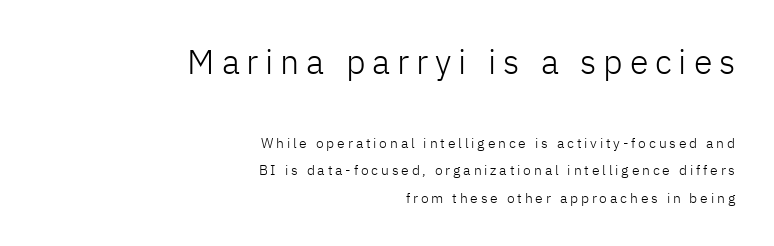
{"serif": "no", "italic": "no", "bold": "no", "weight": "light", "width": "normal", "stroke_contrast": "low", "x_height": "medium", "monospaced": "no", "underline": "no", "align": "right", "line_spacing": "loose", "line_spacing_ratio": 1.96, "letter_spacing": "wide", "letter_spacing_em": 0.2, "larger_block": "first", "size_ratio": 2.43, "glyph_px": 34}
